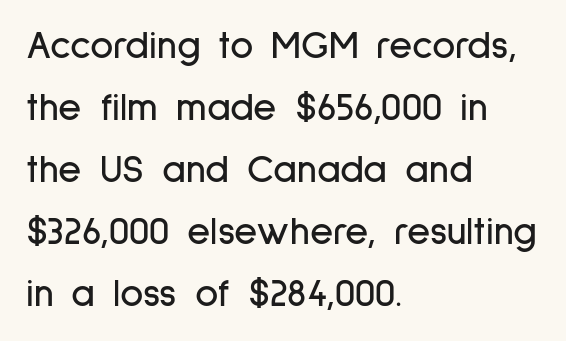
Q: Is the text italic (slanted)? A: No, it is upright.
Q: Is the typeface a serif or a sans-serif typeface? A: Sans-serif.
Q: Is the text underlined? A: No.
Q: How is the paragraph aligned? A: Left-aligned.
Q: Is the spacing between letters normal or unusually wide? A: Normal.
Q: Is the spacing between lines tight, normal or loose? A: Normal.
Q: Width (condensed, normal, or wide)? A: Condensed.
Q: Stroke contrast? A: Low.
Q: x-height? A: Medium.
Q: Monospaced? A: No.
